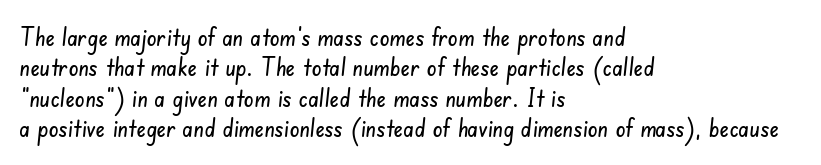
The image shows 25 px text type; set left-aligned, line spacing 1.22x, normal letter spacing, not underlined.
